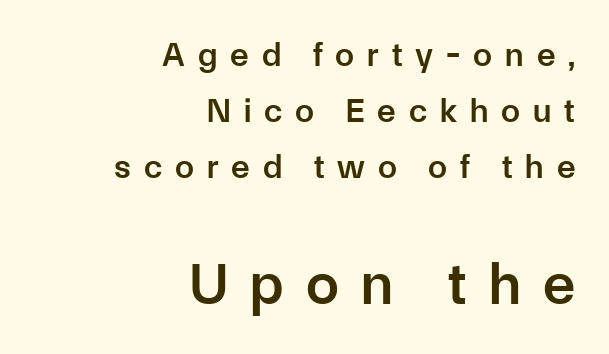
Evenly set lines give the paragraph a standard silhouette. A fair bit of extra ink — the face is semibold, not bold. The axis of the letterforms is exactly vertical. Does extra space separate the letters? Yes, quite a lot of it.
